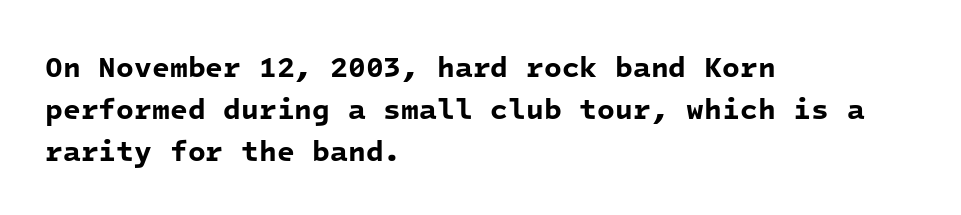
The image shows 29 px bold sans-serif type, monospaced; set left-aligned, normal line spacing (1.44x), normal letter spacing, not underlined; low stroke contrast and a medium x-height.
